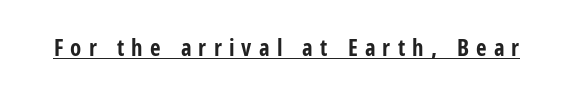
Q: Is the text bold? A: Yes.
Q: Is the text italic (slanted)? A: No, it is upright.
Q: Is the text underlined? A: Yes.
Q: Is the spacing between letters normal or unusually wide? A: Unusually wide.
